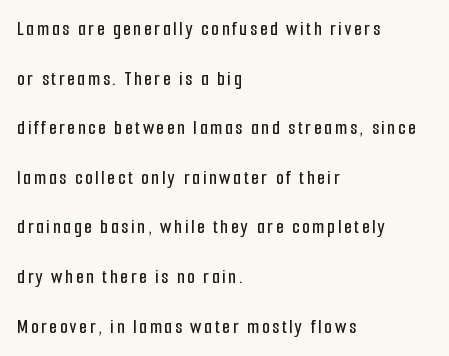
Q: Is the text italic (slanted)? A: No, it is upright.
Q: Is the text underlined? A: No.
Q: How is the paragraph aligned? A: Left-aligned.
Q: Is the spacing between lines tight, normal or loose? A: Loose.
